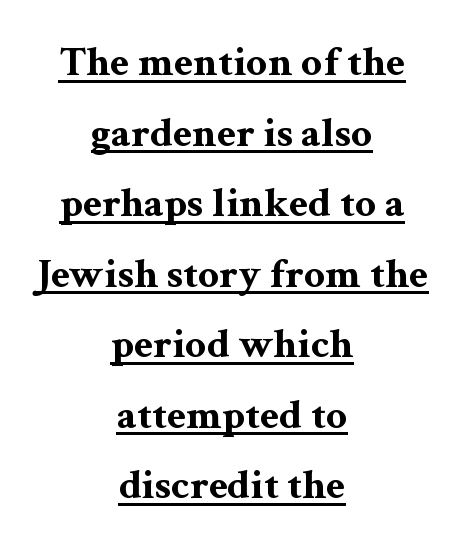
Q: Is the text bold? A: Yes.
Q: Is the text italic (slanted)? A: No, it is upright.
Q: Is the typeface a serif or a sans-serif typeface? A: Serif.
Q: Is the text underlined? A: Yes.
Q: How is the paragraph aligned? A: Centered.
Q: Is the spacing between letters normal or unusually wide? A: Normal.
Q: Is the spacing between lines tight, normal or loose? A: Normal.
Q: Width (condensed, normal, or wide)? A: Wide.
Q: Stroke contrast? A: Medium.
Q: x-height? A: Medium.
Q: Monospaced? A: No.
